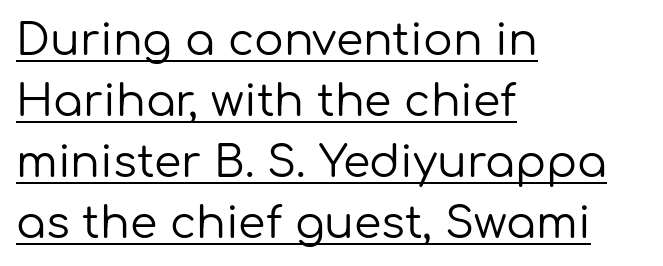
Q: Is the text bold? A: No.
Q: Is the text italic (slanted)? A: No, it is upright.
Q: Is the typeface a serif or a sans-serif typeface? A: Sans-serif.
Q: Is the text underlined? A: Yes.
Q: How is the paragraph aligned? A: Left-aligned.
Q: Is the spacing between letters normal or unusually wide? A: Normal.
Q: Is the spacing between lines tight, normal or loose? A: Normal.
Q: Width (condensed, normal, or wide)? A: Normal.
Q: Stroke contrast? A: Low.
Q: x-height? A: Medium.
Q: Monospaced? A: No.
